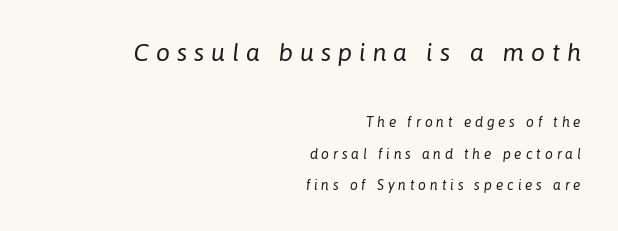
Posture: slanted. Line endings align vertically; line beginnings do not. Reading down the column, the eye jumps a long way to each next line. Here the glyphs are tracked loosely, breaking word shapes into spaced letters. The letters in the upper block stand taller than those in the block below. The typeface has the unassuming heft of standard copy or less.
